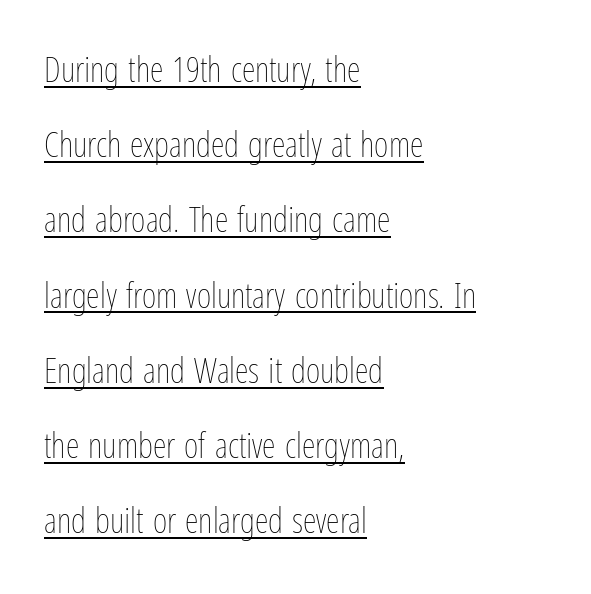
You could fit nearly another row in the gap between these rows. Every stem runs plumb, perpendicular to the baseline. Stem width sits at or under what a default text font uses. The paragraph has a hard left edge and a soft right edge. Note the varied advance widths — an 'i' is clearly narrower than an 'm'. Caption: lettering with a line underneath.
